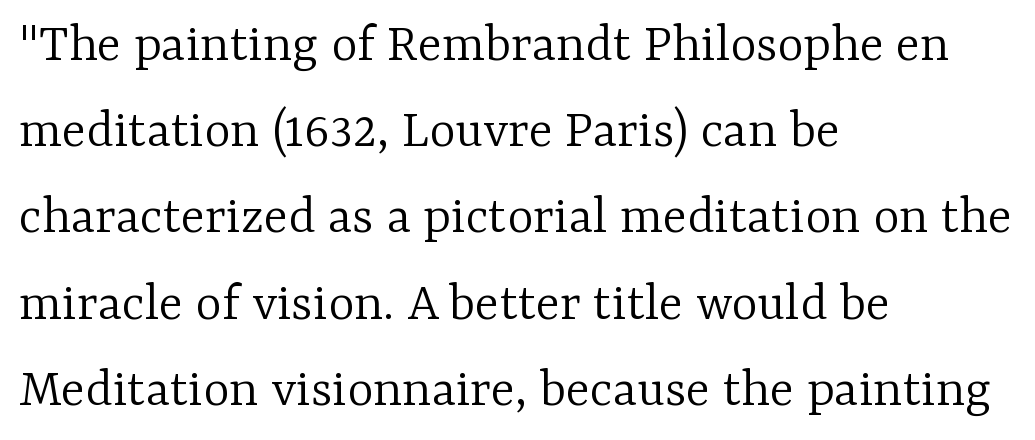
The image shows 56 px light serif type, upright; set left-aligned, normal line spacing (1.54x), normal letter spacing, not underlined; low stroke contrast and a medium x-height.
